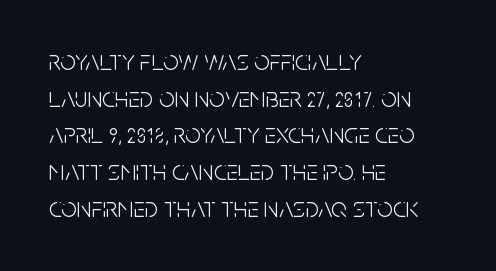
These lines are composed in type without serifs. Upright lettering throughout. Default kerning and tracking; the words read as compact shapes. These lines are rendered in a variable-pitch font. Underline: absent.
